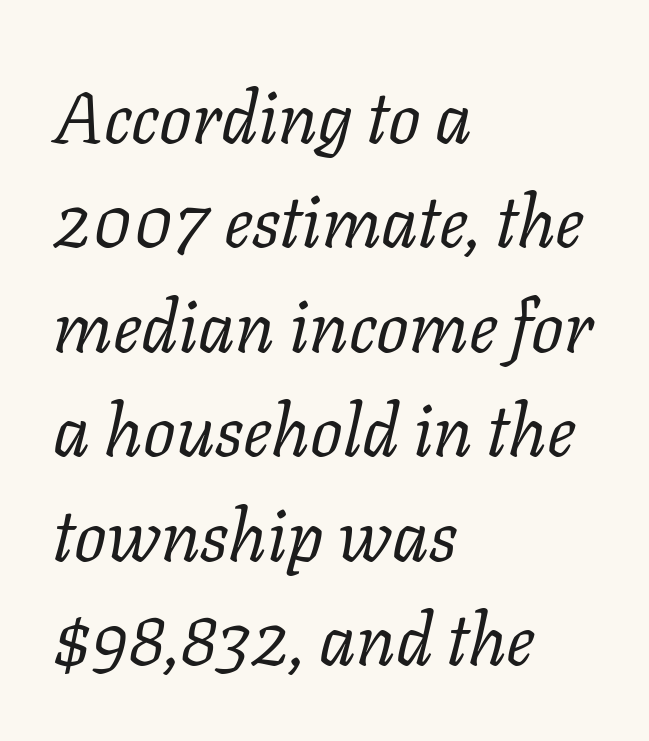
The image shows 72 px regular-weight serif type, italic (leaning right); set left-aligned, normal line spacing (1.45x), normal letter spacing, not underlined; low stroke contrast and a medium x-height.
